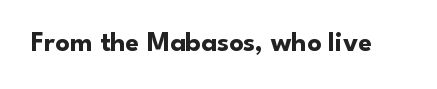
This sample uses plain, unmodified letter spacing. The glyphs are unaccompanied by any horizontal stroke below them. The font's upright variant was chosen for this text. Varying glyph widths throughout — classic text-font behaviour. Unlike a traditional serif, this face leaves its strokes unadorned. Typographic density is high because the face is bold.
